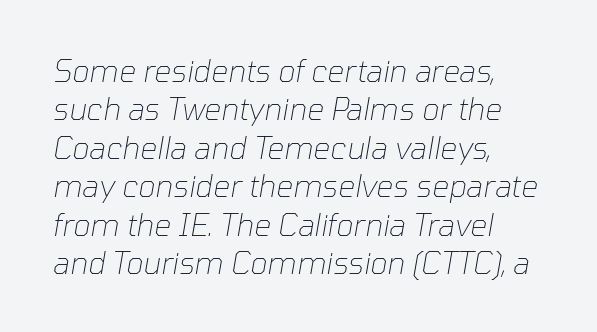
The image shows 30 px thin type, italic (leaning right); set left-aligned, normal line spacing (1.28x), normal letter spacing, not underlined; low stroke contrast and a medium x-height.
